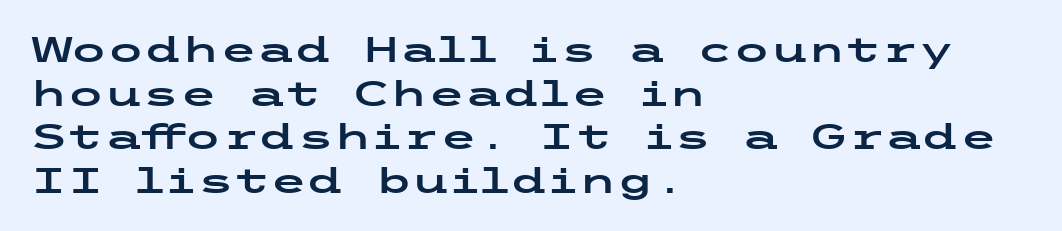
The image shows 34 px wide sans-serif type, upright; set left-aligned, normal line spacing (1.28x), normal letter spacing, not underlined; low stroke contrast and a medium x-height.
